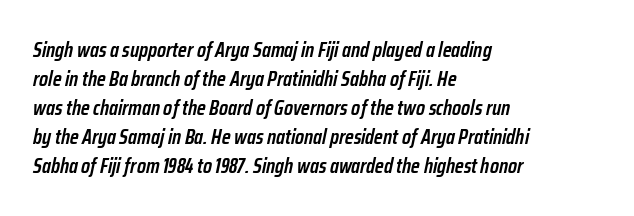
Notice how the passage keeps a crisp vertical edge on the left only. Every character sits at an angle, as italics do. The string is rendered with underlining switched off. Weight: semibold (demi). In terms of letterspacing, this is plain default setting.
